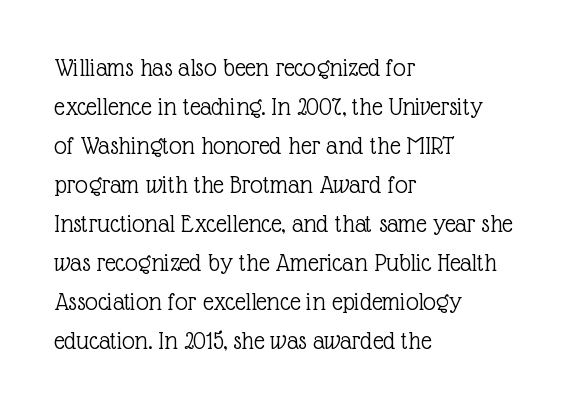
{"italic": "no", "bold": "no", "underline": "no", "align": "left", "line_spacing": "normal", "line_spacing_ratio": 1.5, "letter_spacing": "normal", "letter_spacing_em": 0.0, "glyph_px": 26}
